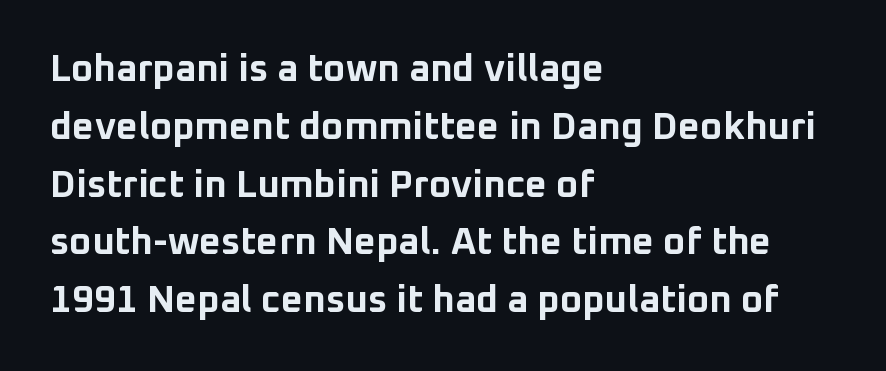
Alignment: flush left. Rule under the text: the space is simply empty. In terms of weight, the rendering is a true, heavy bold. Character widths vary here, with narrow letters taking less room than wide ones. Quick note: interline space is typical. Is there any slant? The stems are plumb.
